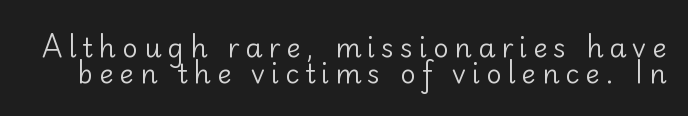
The image shows 27 px text type, upright; set tight line spacing (0.95x), unusually wide letter spacing (+0.22 em), not underlined.
